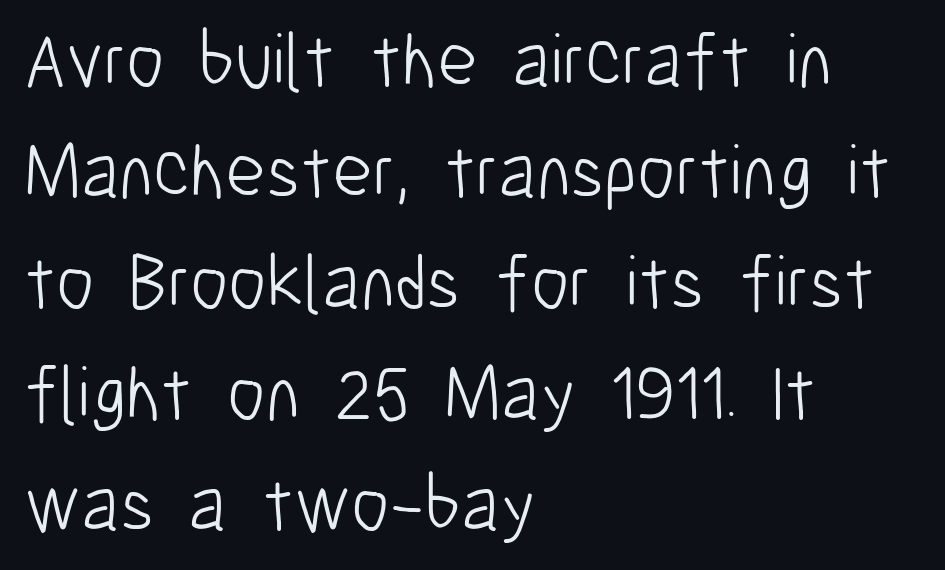
{"serif": "no", "italic": "no", "bold": "no", "weight": "light", "width": "condensed", "stroke_contrast": "low", "x_height": "medium", "monospaced": "no", "underline": "no", "align": "left", "line_spacing": "normal", "line_spacing_ratio": 1.44, "letter_spacing": "normal", "letter_spacing_em": 0.0, "glyph_px": 77}
